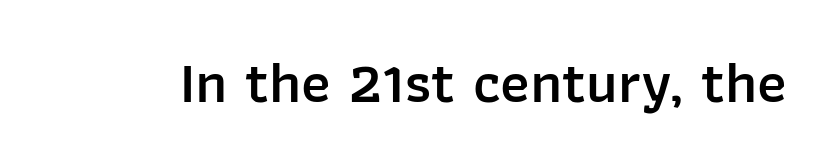
The image shows 59 px semibold sans-serif type, upright; set normal letter spacing, not underlined; low stroke contrast and a medium x-height.
